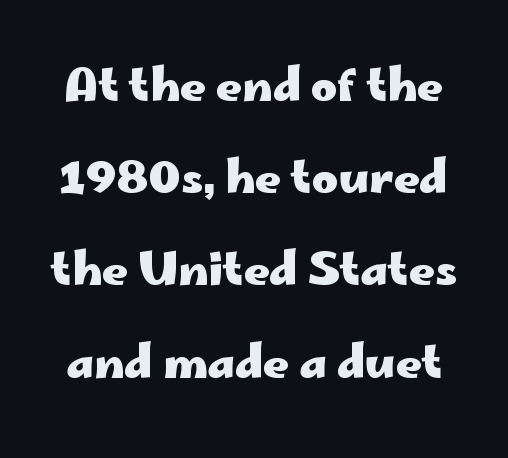
These lines are rendered in a variable-pitch font. Notice how thick the strokes are: this is what a full bold looks like. Glance below the letters and you will spot only blank space. The vertical gap from one line to the next is large. The font's upright variant was chosen for this text.
